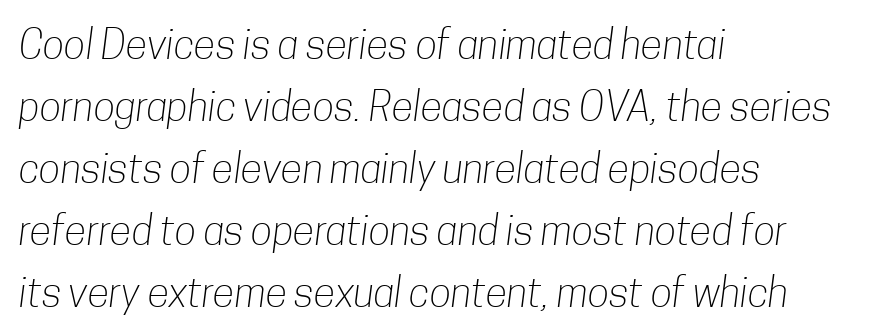
The image shows 40 px light, condensed sans-serif type; set left-aligned, normal line spacing (1.55x), normal letter spacing, not underlined; low stroke contrast and a medium x-height.
